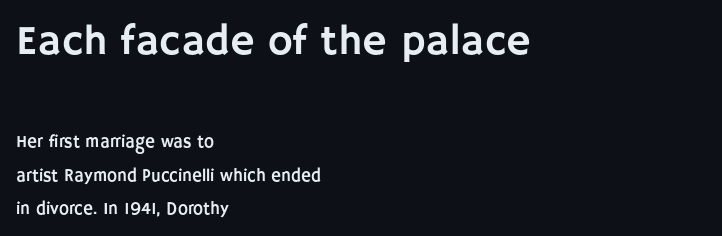
{"serif": "no", "italic": "no", "width": "normal", "stroke_contrast": "low", "x_height": "large", "monospaced": "no", "underline": "no", "align": "left", "line_spacing": "loose", "line_spacing_ratio": 1.95, "letter_spacing": "normal", "letter_spacing_em": 0.0, "larger_block": "first", "size_ratio": 2.47, "glyph_px": 42}
